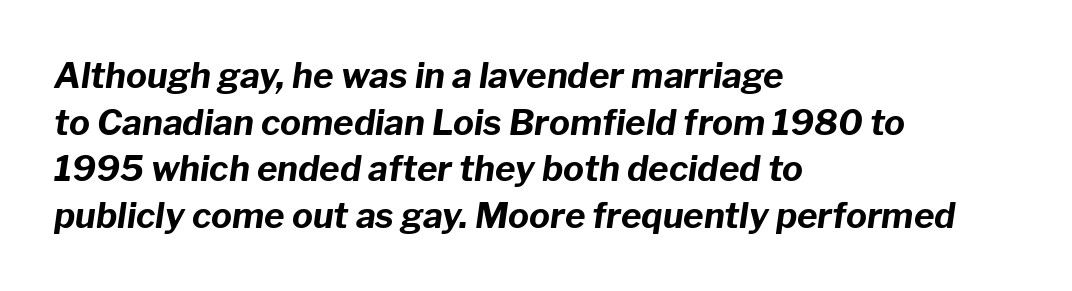
The image shows 35 px bold type, italic (leaning right); set left-aligned, normal line spacing (1.33x), normal letter spacing, not underlined; low stroke contrast and a medium x-height.
